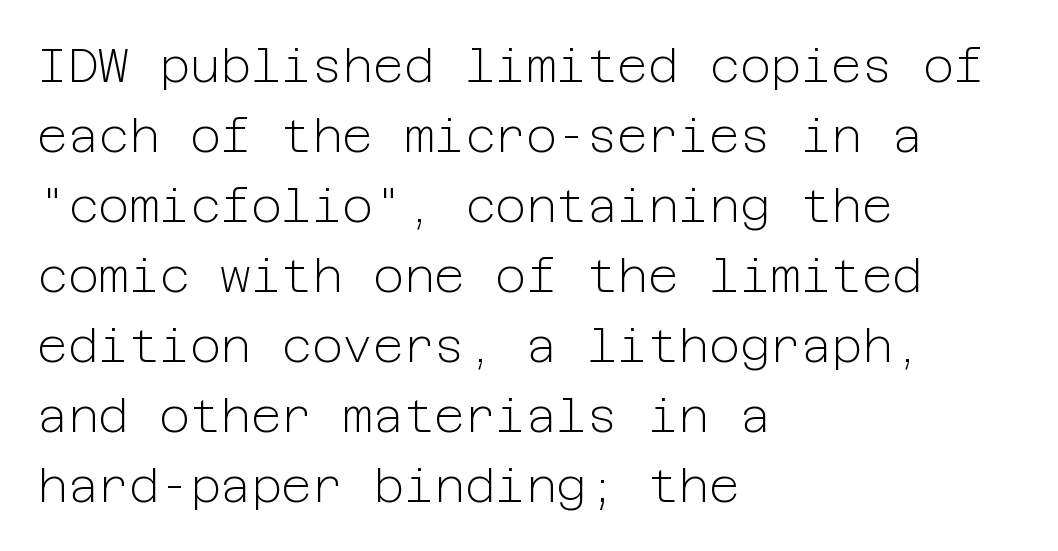
Q: Is the text bold? A: No.
Q: Is the text italic (slanted)? A: No, it is upright.
Q: Is the typeface a serif or a sans-serif typeface? A: Sans-serif.
Q: Is the text underlined? A: No.
Q: How is the paragraph aligned? A: Left-aligned.
Q: Is the spacing between letters normal or unusually wide? A: Normal.
Q: Is the spacing between lines tight, normal or loose? A: Normal.
Q: Width (condensed, normal, or wide)? A: Normal.
Q: Stroke contrast? A: Low.
Q: x-height? A: Medium.
